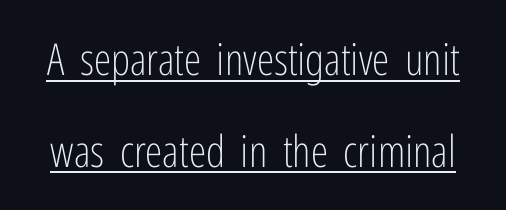
The image shows 44 px light, condensed sans-serif type, upright; set loose line spacing (2.08x), normal letter spacing, underlined; low stroke contrast and a medium x-height.
